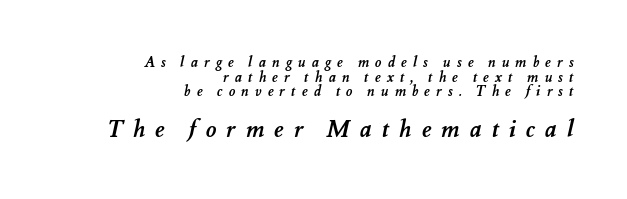
Q: Is the text bold? A: Yes.
Q: Is the text underlined? A: No.
Q: How is the paragraph aligned? A: Right-aligned.
Q: Is the spacing between letters normal or unusually wide? A: Unusually wide.
Q: Is the spacing between lines tight, normal or loose? A: Tight.
Q: Which block of text is set in a larger size, the first (top) or the second (bottom)? A: The second (bottom) one.
